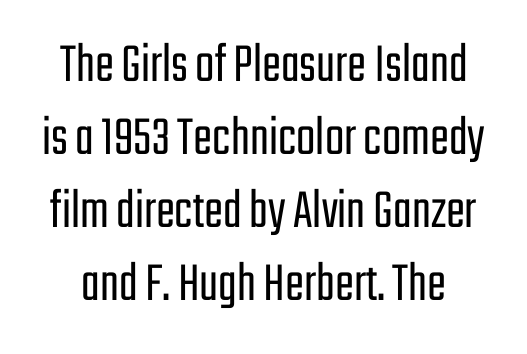
{"serif": "no", "italic": "no", "bold": "no", "weight": "light", "width": "condensed", "stroke_contrast": "low", "x_height": "medium", "monospaced": "no", "underline": "no", "line_spacing": "normal", "line_spacing_ratio": 1.28, "letter_spacing": "normal", "letter_spacing_em": 0.0, "glyph_px": 57}
